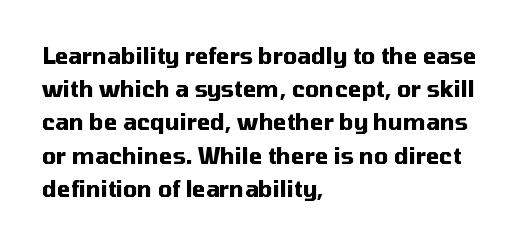
Q: Is the text bold? A: Yes.
Q: Is the text italic (slanted)? A: No, it is upright.
Q: Is the text underlined? A: No.
Q: How is the paragraph aligned? A: Left-aligned.
Q: Is the spacing between letters normal or unusually wide? A: Normal.
Q: Is the spacing between lines tight, normal or loose? A: Normal.
